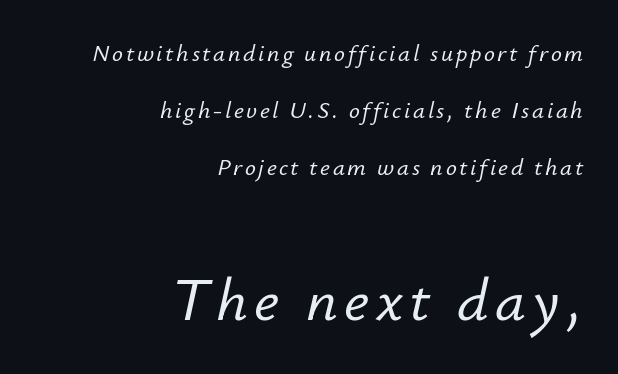
Q: Is the text italic (slanted)? A: Yes, it leans right by about 12 degrees.
Q: Is the text underlined? A: No.
Q: How is the paragraph aligned? A: Right-aligned.
Q: Is the spacing between lines tight, normal or loose? A: Loose.
Q: Which block of text is set in a larger size, the first (top) or the second (bottom)? A: The second (bottom) one.
Q: Width (condensed, normal, or wide)? A: Normal.
Q: Stroke contrast? A: Low.
Q: x-height? A: Small.
Q: Monospaced? A: No.
